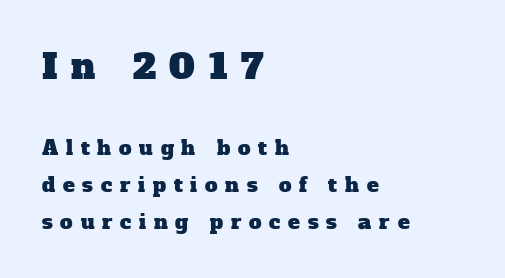
Q: Is the typeface a serif or a sans-serif typeface? A: Serif.
Q: Is the text underlined? A: No.
Q: How is the paragraph aligned? A: Left-aligned.
Q: Is the spacing between letters normal or unusually wide? A: Unusually wide.
Q: Which block of text is set in a larger size, the first (top) or the second (bottom)? A: The first (top) one.
Q: Width (condensed, normal, or wide)? A: Normal.
Q: Stroke contrast? A: Low.
Q: x-height? A: Medium.
Q: Monospaced? A: No.
